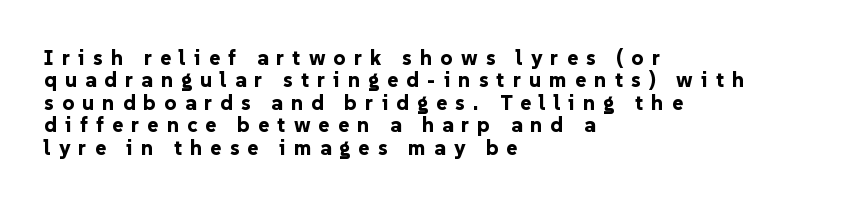
Q: Is the text bold? A: Yes.
Q: Is the text italic (slanted)? A: No, it is upright.
Q: Is the text underlined? A: No.
Q: How is the paragraph aligned? A: Left-aligned.
Q: Is the spacing between letters normal or unusually wide? A: Unusually wide.
Q: Is the spacing between lines tight, normal or loose? A: Tight.
